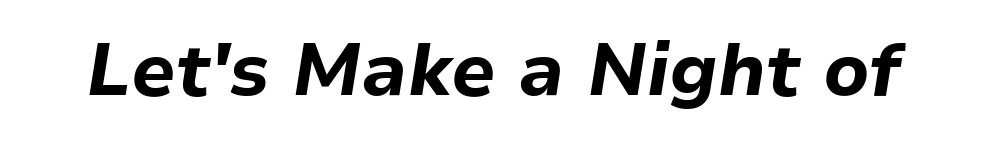
{"italic": "yes", "lean": "right", "slant_degrees": 9, "bold": "yes", "weight": "bold", "width": "normal", "stroke_contrast": "low", "x_height": "medium", "monospaced": "no", "underline": "no", "letter_spacing": "normal", "letter_spacing_em": 0.0, "glyph_px": 74}
